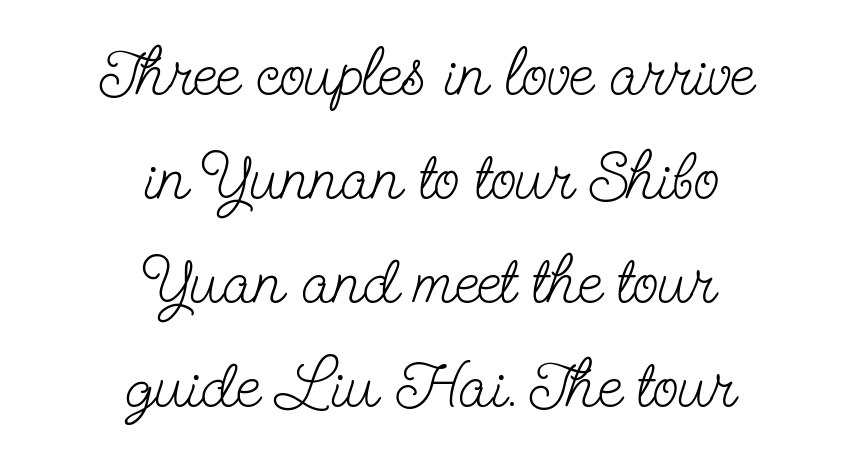
{"serif": "yes", "bold": "no", "weight": "light", "width": "condensed", "stroke_contrast": "low", "x_height": "small", "monospaced": "no", "underline": "no", "align": "center", "line_spacing": "normal", "line_spacing_ratio": 1.53, "letter_spacing": "normal", "letter_spacing_em": 0.0, "glyph_px": 68}
